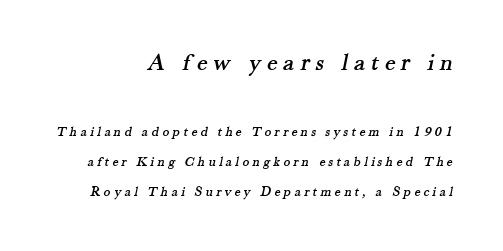
Q: Is the text underlined? A: No.
Q: How is the paragraph aligned? A: Right-aligned.
Q: Is the spacing between letters normal or unusually wide? A: Unusually wide.
Q: Is the spacing between lines tight, normal or loose? A: Loose.
Q: Which block of text is set in a larger size, the first (top) or the second (bottom)? A: The first (top) one.
